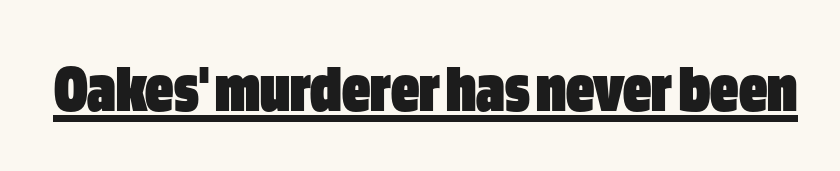
The image shows 70 px heavy, condensed sans-serif type, upright; set normal letter spacing, underlined; low stroke contrast and a large x-height.
